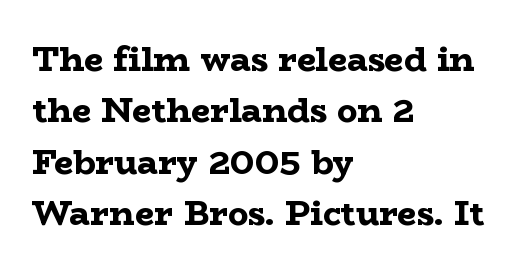
The image shows 34 px bold, wide serif type, upright; set left-aligned, normal line spacing (1.51x), normal letter spacing, not underlined; low stroke contrast and a medium x-height.
